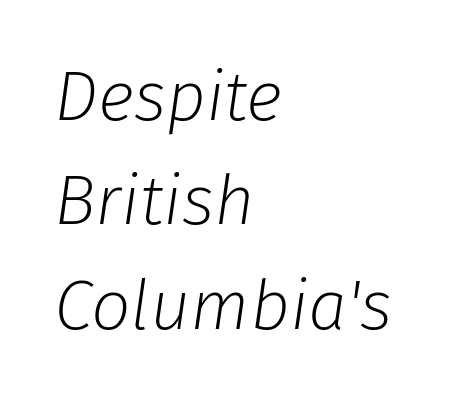
The image shows 70 px light type, italic (leaning right); set left-aligned, normal line spacing (1.49x), normal letter spacing, not underlined; low stroke contrast and a medium x-height.
